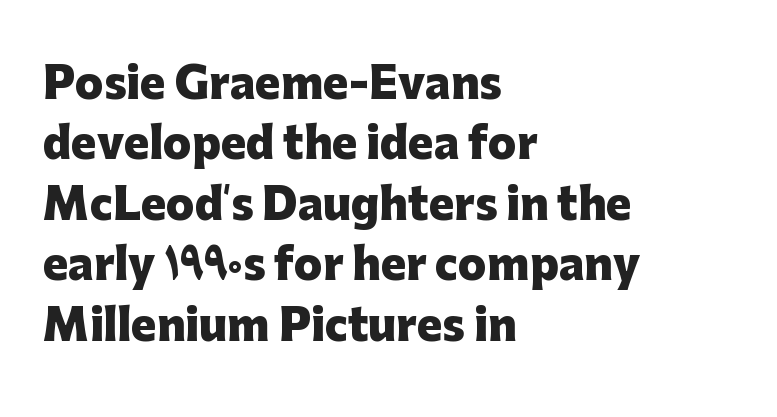
{"serif": "no", "italic": "no", "bold": "yes", "weight": "heavy", "width": "normal", "stroke_contrast": "low", "x_height": "medium", "monospaced": "no", "underline": "no", "align": "left", "line_spacing": "normal", "line_spacing_ratio": 1.44, "letter_spacing": "normal", "letter_spacing_em": 0.0, "glyph_px": 42}
